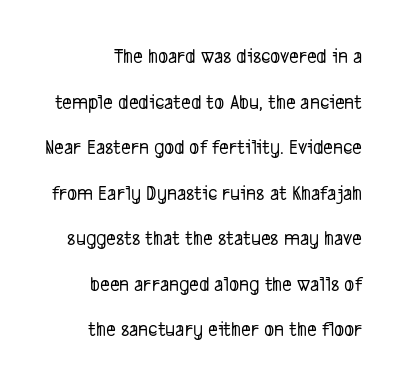
{"underline": "no", "line_spacing": "loose", "line_spacing_ratio": 2.17, "letter_spacing": "normal", "letter_spacing_em": 0.0, "glyph_px": 21}
